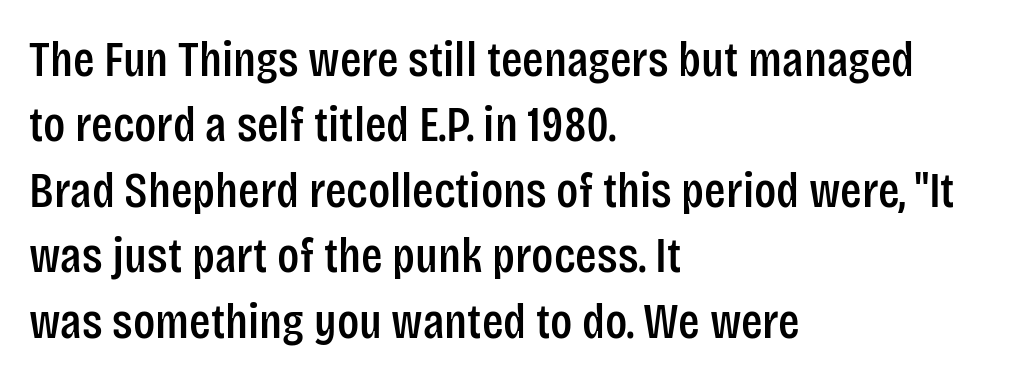
The image shows 50 px condensed sans-serif type, upright; set left-aligned, normal line spacing (1.31x), normal letter spacing, not underlined; low stroke contrast and a large x-height.
